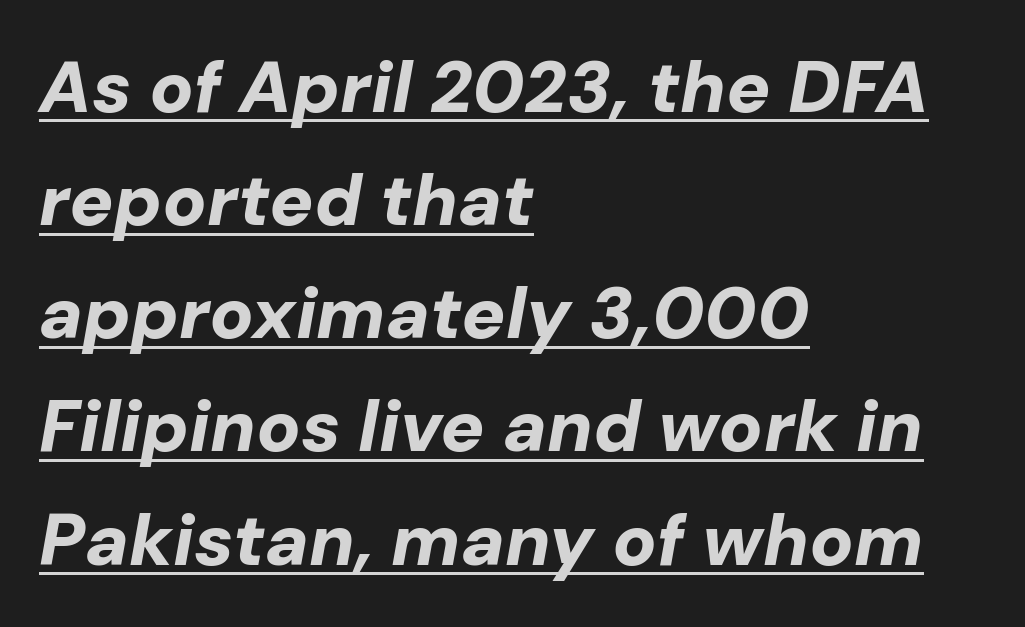
Q: Is the text bold? A: Yes.
Q: Is the text italic (slanted)? A: Yes, it leans right by about 10 degrees.
Q: Is the text underlined? A: Yes.
Q: How is the paragraph aligned? A: Left-aligned.
Q: Is the spacing between letters normal or unusually wide? A: Normal.
Q: Is the spacing between lines tight, normal or loose? A: Normal.
Q: Width (condensed, normal, or wide)? A: Normal.
Q: Stroke contrast? A: Low.
Q: x-height? A: Medium.
Q: Monospaced? A: No.
